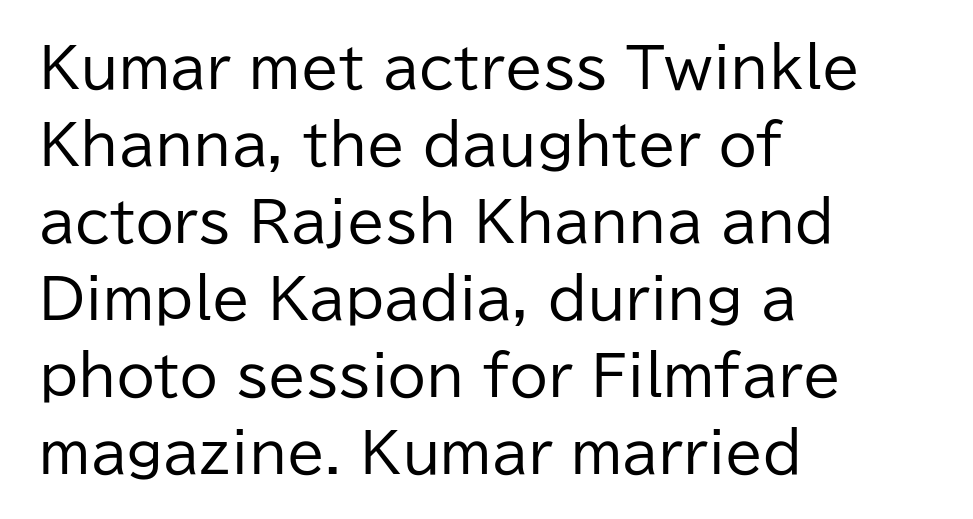
The image shows 55 px regular-weight sans-serif type, upright; set left-aligned, normal line spacing (1.4x), normal letter spacing, not underlined; low stroke contrast and a medium x-height.
